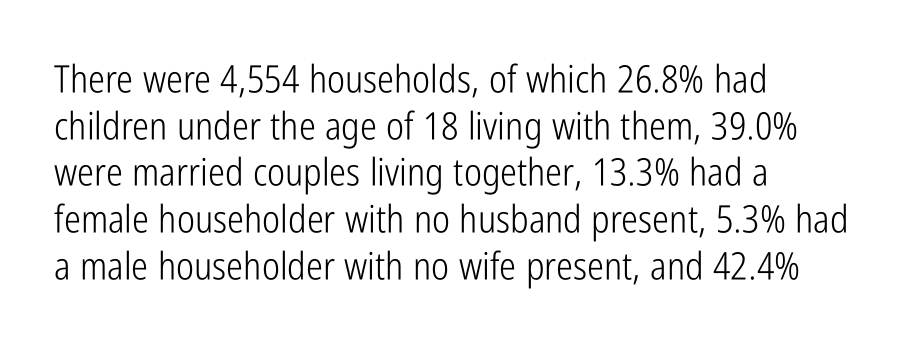
Q: Is the text bold? A: No.
Q: Is the text italic (slanted)? A: No, it is upright.
Q: Is the typeface a serif or a sans-serif typeface? A: Sans-serif.
Q: Is the text underlined? A: No.
Q: How is the paragraph aligned? A: Left-aligned.
Q: Is the spacing between letters normal or unusually wide? A: Normal.
Q: Width (condensed, normal, or wide)? A: Condensed.
Q: Stroke contrast? A: Low.
Q: x-height? A: Medium.
Q: Monospaced? A: No.
